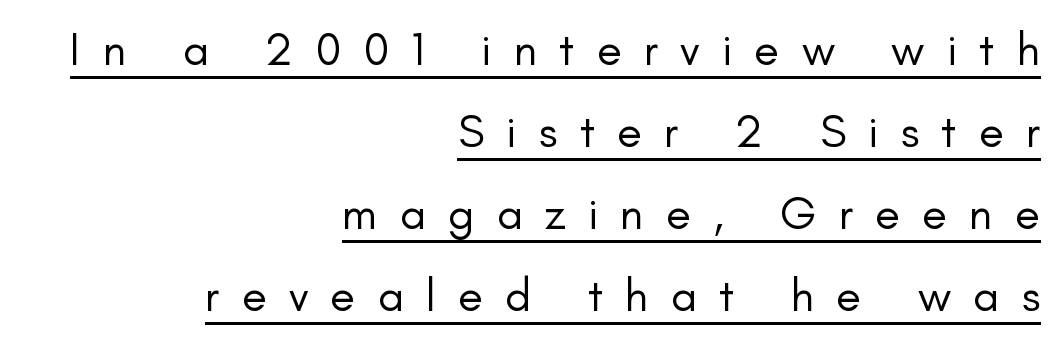
{"serif": "no", "italic": "no", "bold": "no", "weight": "regular", "width": "normal", "stroke_contrast": "low", "x_height": "small", "monospaced": "no", "underline": "yes", "align": "right", "line_spacing_ratio": 1.78, "letter_spacing": "wide", "letter_spacing_em": 0.48, "glyph_px": 46}
